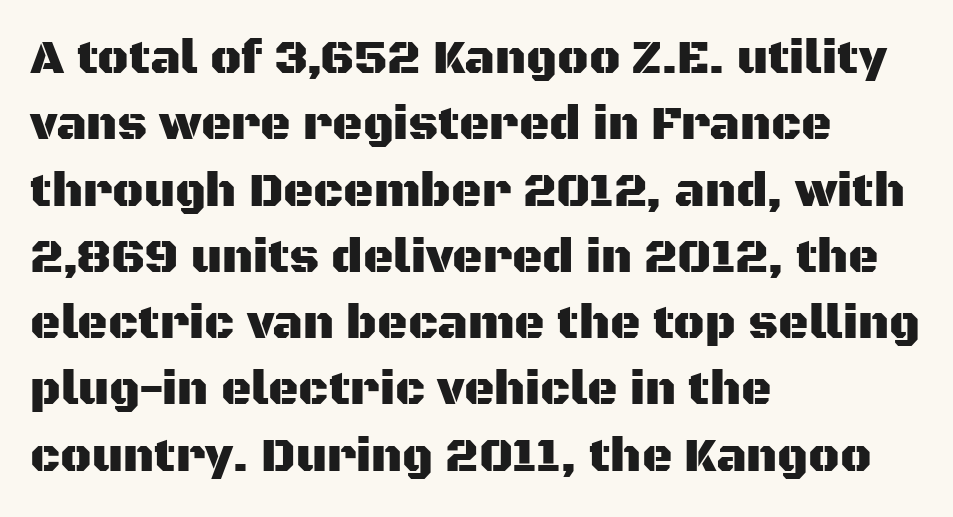
If you drew a line through each stem, it would be perfectly vertical. Between one letter and the next there's only the usual sliver of space. The space beneath each line is pristine and unruled. The rendering uses natural spacing where letterforms have individual widths. This sample is left-justified, so line endings fall wherever the words run out.
